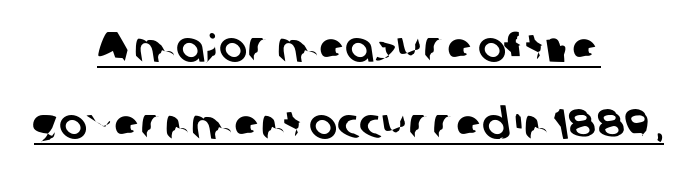
{"serif": "no", "width": "normal", "stroke_contrast": "low", "x_height": "medium", "monospaced": "no", "underline": "yes", "align": "center", "line_spacing_ratio": 1.83, "letter_spacing": "normal", "letter_spacing_em": 0.0, "glyph_px": 42}
